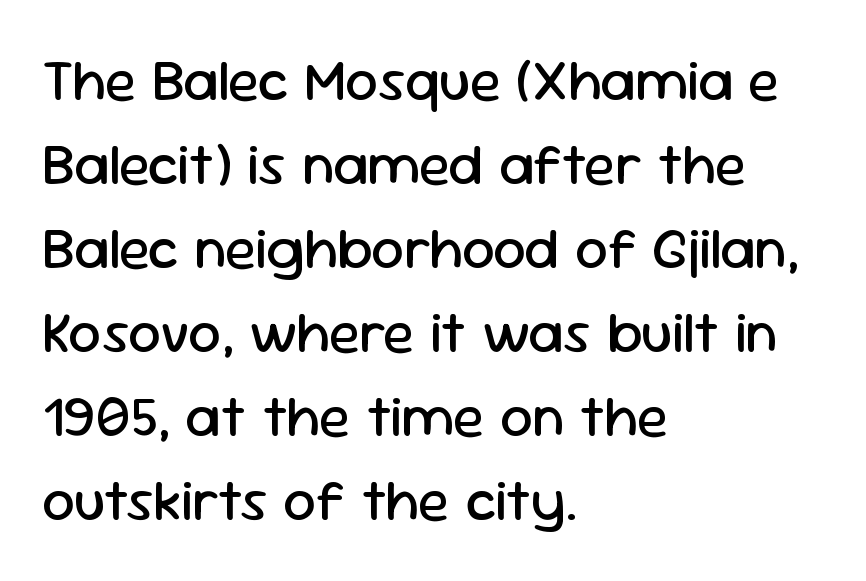
{"serif": "no", "italic": "no", "bold": "no", "weight": "regular", "width": "normal", "stroke_contrast": "low", "x_height": "medium", "monospaced": "no", "underline": "no", "align": "left", "line_spacing": "normal", "line_spacing_ratio": 1.45, "letter_spacing": "normal", "letter_spacing_em": 0.0, "glyph_px": 58}
